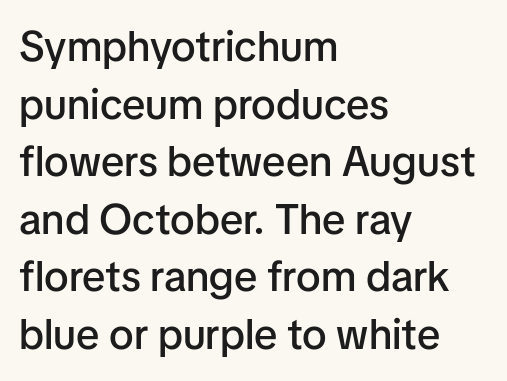
Q: Is the text bold? A: Semi-bold.
Q: Is the text italic (slanted)? A: No, it is upright.
Q: Is the typeface a serif or a sans-serif typeface? A: Sans-serif.
Q: Is the text underlined? A: No.
Q: How is the paragraph aligned? A: Left-aligned.
Q: Is the spacing between letters normal or unusually wide? A: Normal.
Q: Is the spacing between lines tight, normal or loose? A: Normal.
Q: Width (condensed, normal, or wide)? A: Normal.
Q: Stroke contrast? A: Low.
Q: x-height? A: Medium.
Q: Monospaced? A: No.
